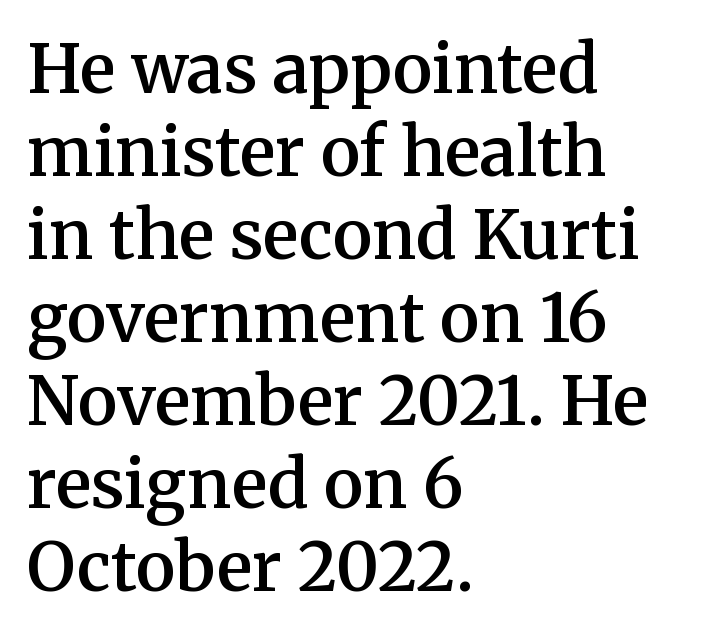
You can tell from the footed stems that serif type was used. Is the letter spacing exaggerated? No — it looks like the ordinary default. Is there any slant? The stems are plumb. Line starts are locked; line ends wander. What weight is shown? A semibold, between regular and bold. A bare baseline throughout the passage.
